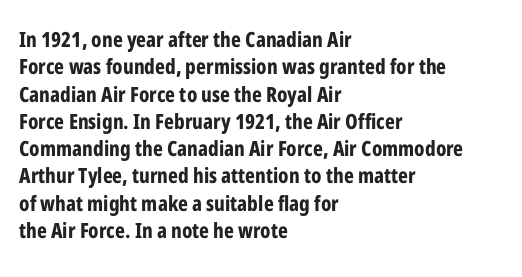
The image shows 21 px bold type, upright; set left-aligned, normal line spacing (1.3x), normal letter spacing, not underlined.
